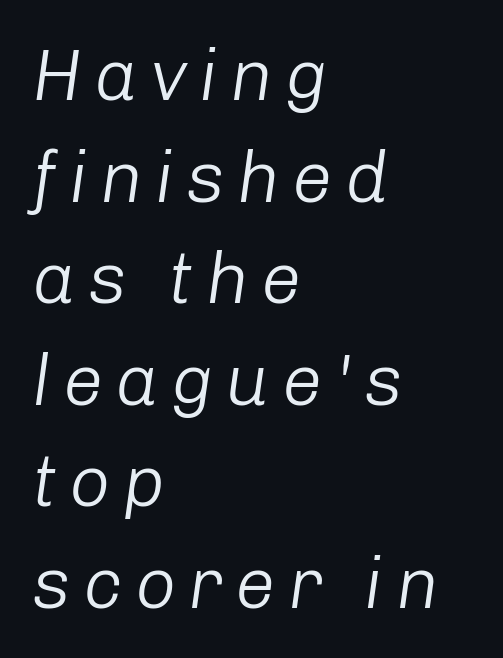
The image shows 72 px light type, italic (leaning right); set left-aligned, normal line spacing (1.41x), not underlined; low stroke contrast and a medium x-height.
